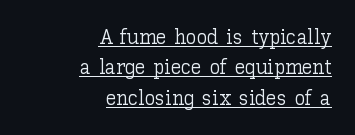
The image shows 21 px text type, upright; set right-aligned, normal line spacing (1.45x), normal letter spacing, underlined.
